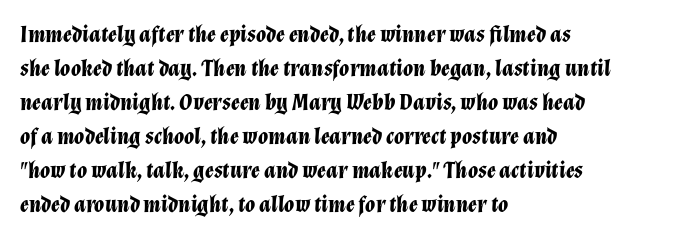
Q: Is the text bold? A: Yes.
Q: Is the text italic (slanted)? A: Yes, it leans right by about 12 degrees.
Q: Is the text underlined? A: No.
Q: How is the paragraph aligned? A: Left-aligned.
Q: Is the spacing between letters normal or unusually wide? A: Normal.
Q: Is the spacing between lines tight, normal or loose? A: Normal.
